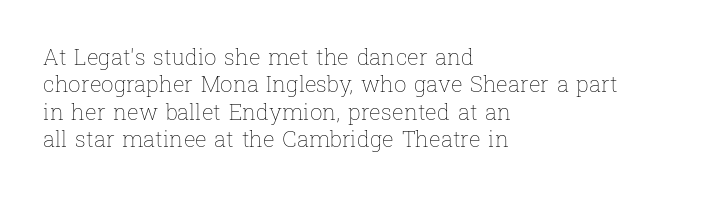
{"italic": "no", "bold": "no", "underline": "no", "align": "left", "line_spacing_ratio": 1.24, "letter_spacing": "normal", "letter_spacing_em": 0.0, "glyph_px": 22}
